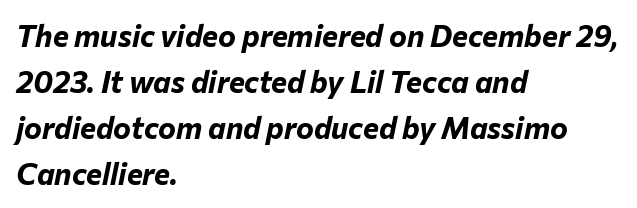
Q: Is the text bold? A: Yes.
Q: Is the text italic (slanted)? A: Yes, it leans right by about 12 degrees.
Q: Is the text underlined? A: No.
Q: How is the paragraph aligned? A: Left-aligned.
Q: Is the spacing between letters normal or unusually wide? A: Normal.
Q: Is the spacing between lines tight, normal or loose? A: Normal.
Q: Width (condensed, normal, or wide)? A: Normal.
Q: Stroke contrast? A: Low.
Q: x-height? A: Medium.
Q: Monospaced? A: No.
